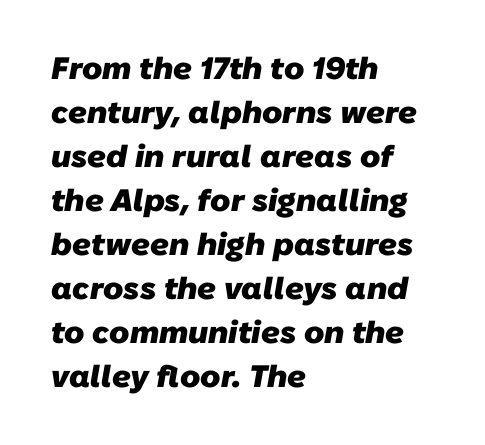
Q: Is the text bold? A: Yes.
Q: Is the typeface a serif or a sans-serif typeface? A: Sans-serif.
Q: Is the text underlined? A: No.
Q: How is the paragraph aligned? A: Left-aligned.
Q: Is the spacing between letters normal or unusually wide? A: Normal.
Q: Is the spacing between lines tight, normal or loose? A: Normal.
Q: Width (condensed, normal, or wide)? A: Normal.
Q: Stroke contrast? A: Low.
Q: x-height? A: Medium.
Q: Monospaced? A: No.
